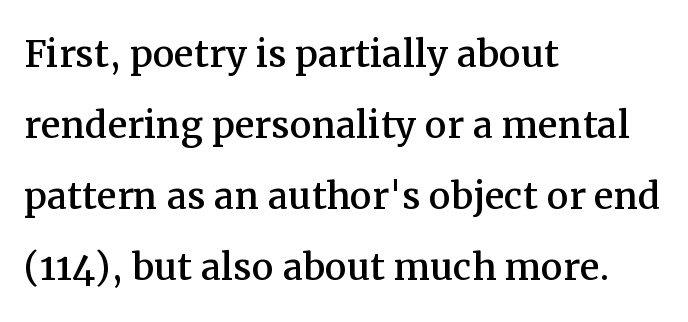
The image shows 49 px serif type, upright; set left-aligned, normal line spacing (1.45x), normal letter spacing, not underlined; medium stroke contrast and a medium x-height.
